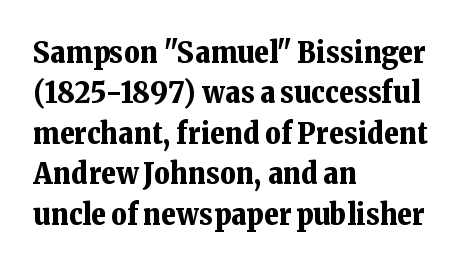
Q: Is the text bold? A: Yes.
Q: Is the text italic (slanted)? A: No, it is upright.
Q: Is the typeface a serif or a sans-serif typeface? A: Serif.
Q: Is the text underlined? A: No.
Q: How is the paragraph aligned? A: Left-aligned.
Q: Is the spacing between letters normal or unusually wide? A: Normal.
Q: Is the spacing between lines tight, normal or loose? A: Normal.
Q: Width (condensed, normal, or wide)? A: Normal.
Q: Stroke contrast? A: Low.
Q: x-height? A: Medium.
Q: Monospaced? A: No.
